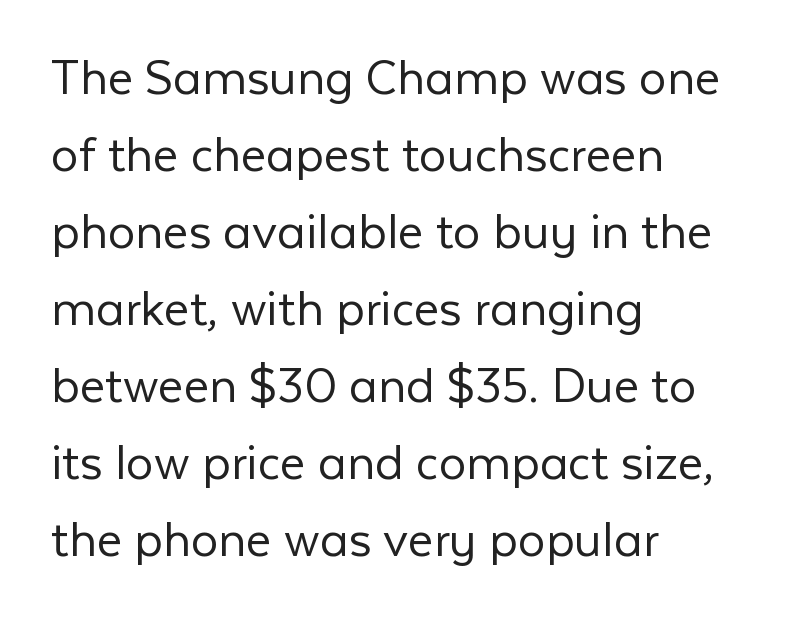
{"serif": "no", "italic": "no", "bold": "no", "weight": "light", "width": "normal", "stroke_contrast": "low", "x_height": "medium", "monospaced": "no", "underline": "no", "align": "left", "line_spacing": "normal", "line_spacing_ratio": 1.4, "letter_spacing": "normal", "letter_spacing_em": 0.0, "glyph_px": 55}
